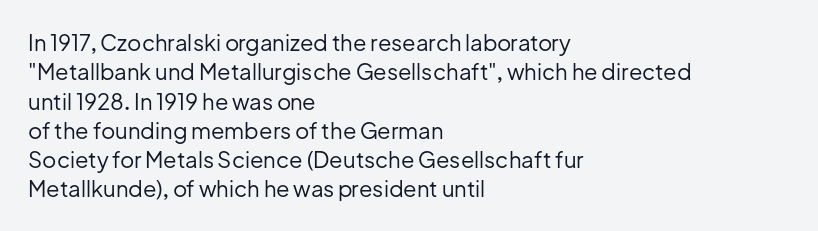
The image shows 22 px text type, upright; set left-aligned, normal line spacing (1.33x), normal letter spacing, not underlined.
